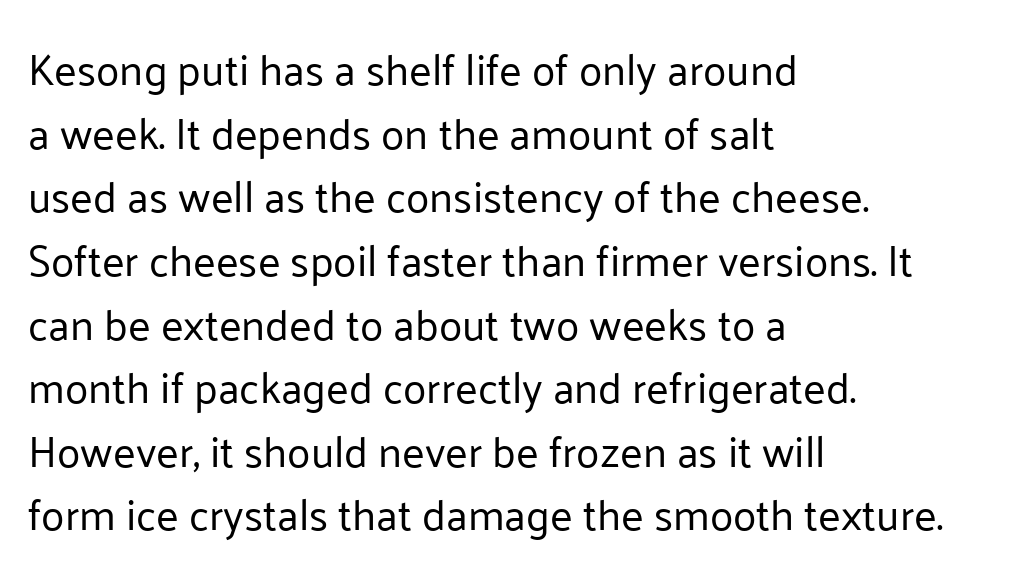
{"serif": "no", "italic": "no", "bold": "no", "weight": "regular", "width": "normal", "stroke_contrast": "low", "x_height": "medium", "monospaced": "no", "underline": "no", "align": "left", "line_spacing": "normal", "line_spacing_ratio": 1.48, "letter_spacing": "normal", "letter_spacing_em": 0.0, "glyph_px": 43}
